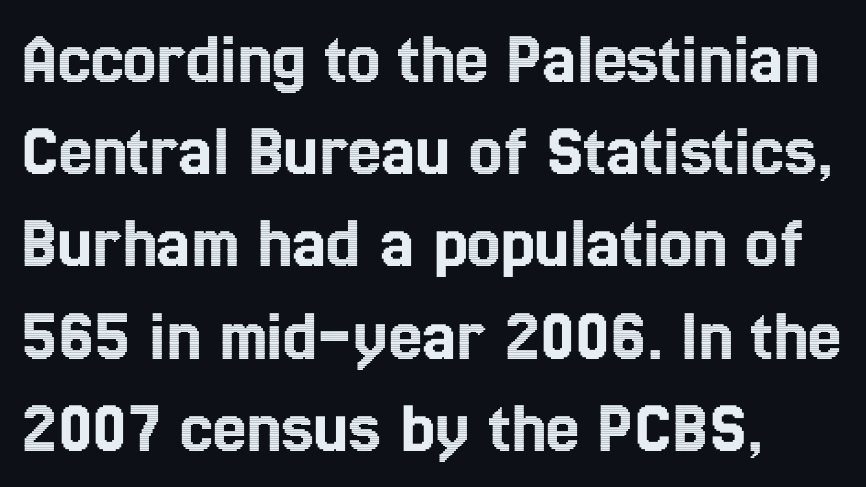
Q: Is the text italic (slanted)? A: No, it is upright.
Q: Is the text underlined? A: No.
Q: Is the spacing between letters normal or unusually wide? A: Normal.
Q: Width (condensed, normal, or wide)? A: Condensed.
Q: x-height? A: Medium.
Q: Monospaced? A: No.
